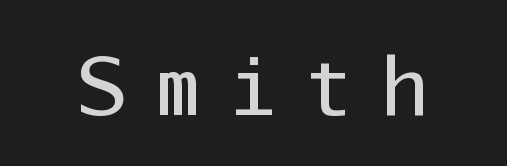
Q: Is the text bold? A: No.
Q: Is the text italic (slanted)? A: No, it is upright.
Q: Is the typeface a serif or a sans-serif typeface? A: Sans-serif.
Q: Is the text underlined? A: No.
Q: Is the spacing between letters normal or unusually wide? A: Unusually wide.
Q: Width (condensed, normal, or wide)? A: Normal.
Q: Stroke contrast? A: Low.
Q: x-height? A: Medium.
Q: Monospaced? A: Yes.
